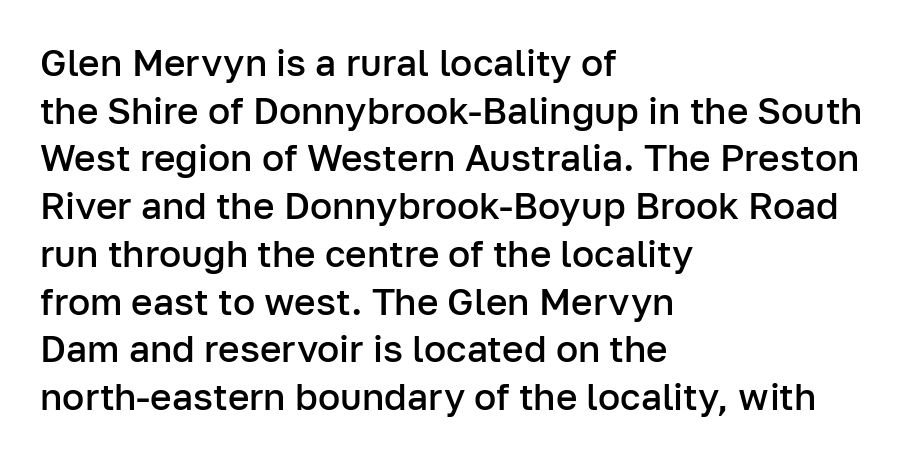
The typesetting leans somewhat heavy: a semibold. Layout note: lines flush left. This sample uses a sans-serif face. Successive baselines arrive at the customary interval.
